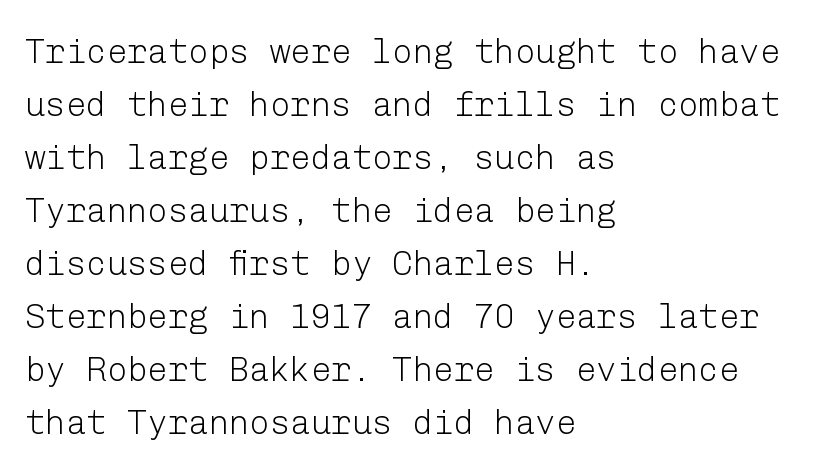
{"serif": "no", "italic": "no", "bold": "no", "weight": "light", "width": "normal", "stroke_contrast": "low", "x_height": "medium", "underline": "no", "align": "left", "line_spacing": "normal", "line_spacing_ratio": 1.56, "letter_spacing": "normal", "letter_spacing_em": 0.0, "glyph_px": 34}
